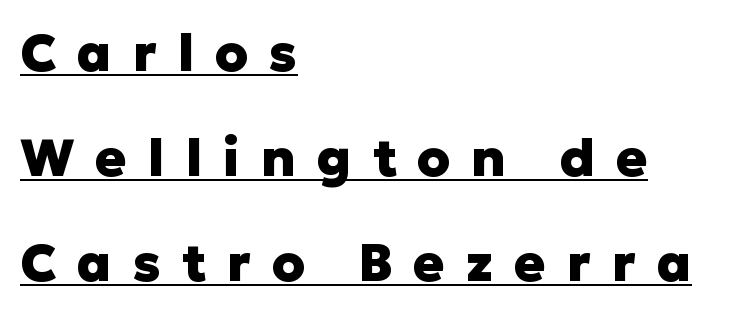
Q: Is the text bold? A: Yes.
Q: Is the text italic (slanted)? A: No, it is upright.
Q: Is the typeface a serif or a sans-serif typeface? A: Sans-serif.
Q: Is the text underlined? A: Yes.
Q: How is the paragraph aligned? A: Left-aligned.
Q: Is the spacing between letters normal or unusually wide? A: Unusually wide.
Q: Is the spacing between lines tight, normal or loose? A: Loose.
Q: Width (condensed, normal, or wide)? A: Normal.
Q: Stroke contrast? A: Low.
Q: x-height? A: Medium.
Q: Monospaced? A: No.
